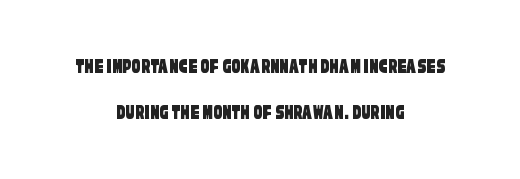
Nobody drew a line under any word here. These lines stack symmetrically, like a column narrowing and widening about its center. The type is set solid horizontally, with unmodified tracking. These lines stand farther apart than default settings would place them.
